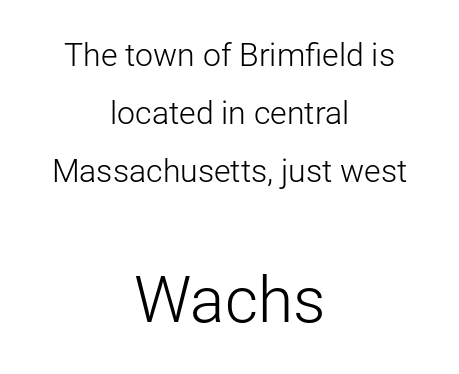
The image shows 64 px light sans-serif type, upright; set centered, line spacing 1.82x, normal letter spacing, not underlined; the second (bottom) block is 2.0x larger; low stroke contrast and a medium x-height.
